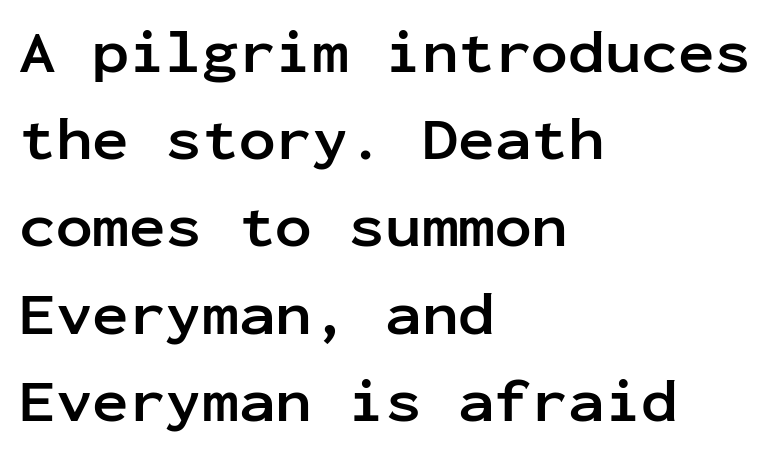
{"serif": "no", "italic": "no", "bold": "yes", "weight": "semibold", "width": "normal", "stroke_contrast": "low", "x_height": "medium", "monospaced": "yes", "underline": "no", "align": "left", "line_spacing": "normal", "line_spacing_ratio": 1.43, "letter_spacing": "normal", "letter_spacing_em": 0.0, "glyph_px": 61}
